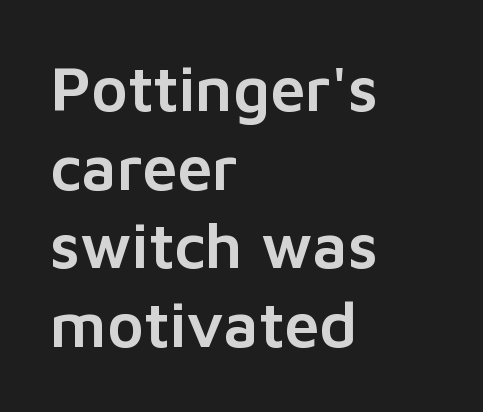
Q: Is the text italic (slanted)? A: No, it is upright.
Q: Is the typeface a serif or a sans-serif typeface? A: Sans-serif.
Q: Is the text underlined? A: No.
Q: How is the paragraph aligned? A: Left-aligned.
Q: Is the spacing between letters normal or unusually wide? A: Normal.
Q: Is the spacing between lines tight, normal or loose? A: Normal.
Q: Width (condensed, normal, or wide)? A: Normal.
Q: Stroke contrast? A: Low.
Q: x-height? A: Medium.
Q: Monospaced? A: No.
